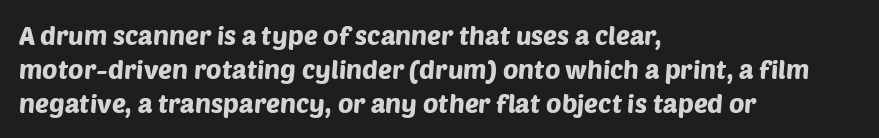
The horizontal fit of the characters is conventional and even. Visually the block forms a straight wall on the left and a jagged coastline on the right. The baseline area is clear. Vertically, the passage feels balanced, rows spaced as you'd expect.
